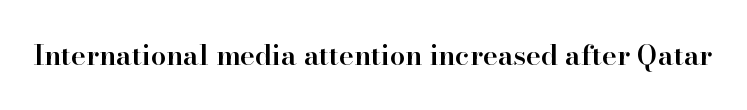
The image shows 28 px semibold serif type, upright; set normal letter spacing, not underlined; high stroke contrast and a small x-height.
